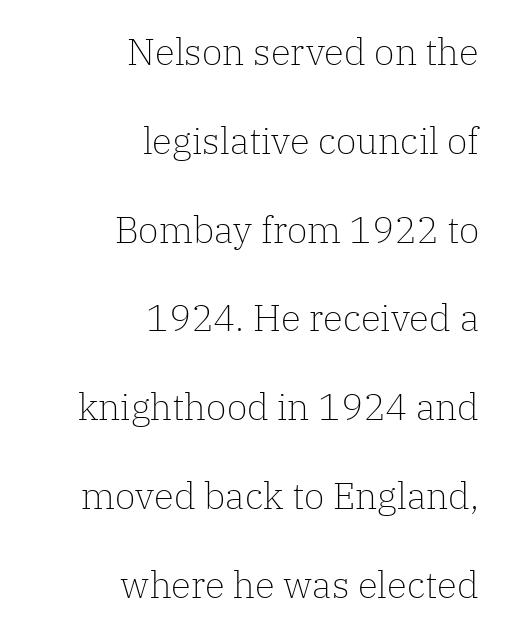
The image shows 37 px light serif type, upright; set right-aligned, loose line spacing (2.4x), normal letter spacing, not underlined; low stroke contrast and a medium x-height.
